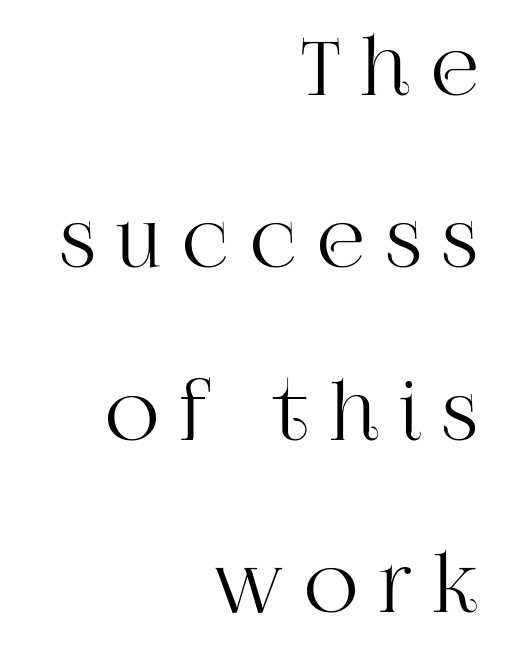
Q: Is the text italic (slanted)? A: No, it is upright.
Q: Is the typeface a serif or a sans-serif typeface? A: Serif.
Q: Is the text underlined? A: No.
Q: How is the paragraph aligned? A: Right-aligned.
Q: Is the spacing between letters normal or unusually wide? A: Unusually wide.
Q: Is the spacing between lines tight, normal or loose? A: Loose.
Q: Width (condensed, normal, or wide)? A: Normal.
Q: Stroke contrast? A: High.
Q: x-height? A: Large.
Q: Monospaced? A: No.
